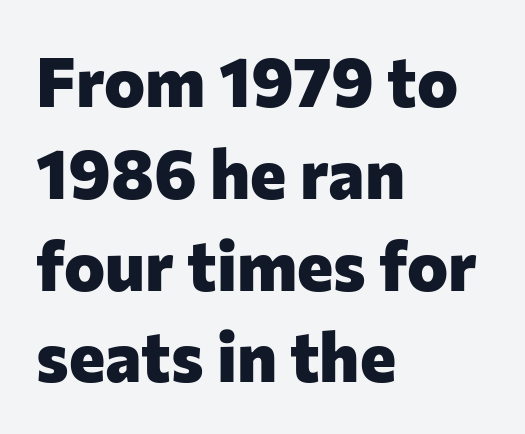
{"serif": "no", "italic": "no", "bold": "yes", "weight": "heavy", "width": "normal", "stroke_contrast": "low", "x_height": "medium", "monospaced": "no", "underline": "no", "align": "left", "line_spacing": "normal", "line_spacing_ratio": 1.33, "letter_spacing": "normal", "letter_spacing_em": 0.0, "glyph_px": 69}
